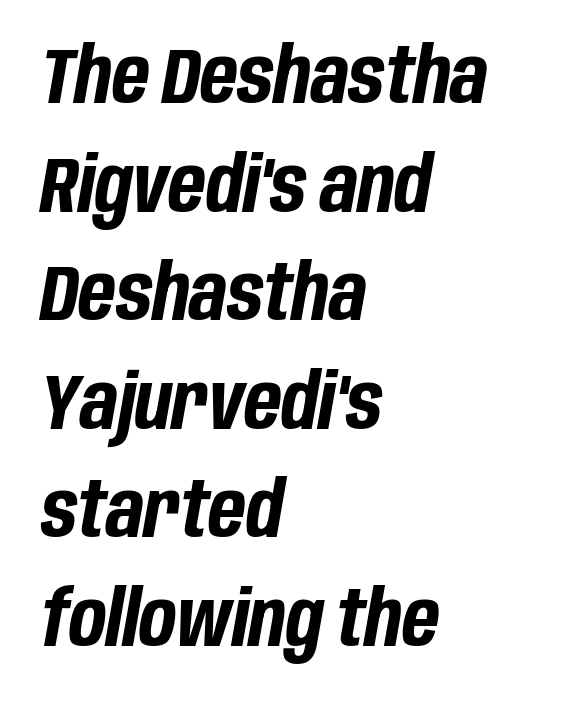
{"italic": "yes", "lean": "right", "slant_degrees": 10, "bold": "yes", "weight": "bold", "width": "condensed", "stroke_contrast": "low", "x_height": "large", "monospaced": "no", "underline": "no", "align": "left", "line_spacing": "normal", "line_spacing_ratio": 1.41, "letter_spacing": "normal", "letter_spacing_em": 0.0, "glyph_px": 77}
